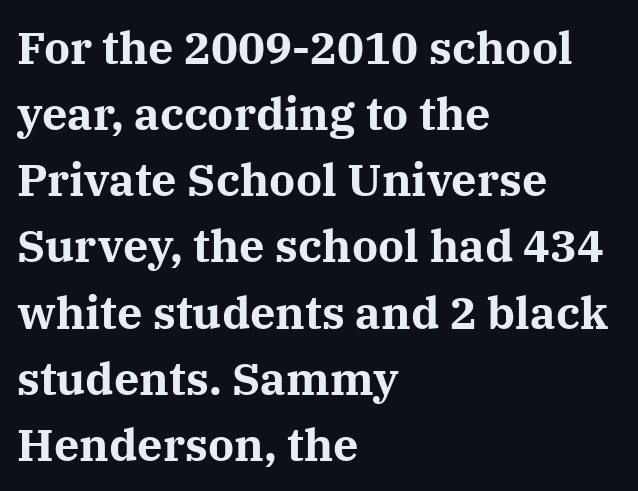
{"serif": "yes", "italic": "no", "bold": "yes", "weight": "bold", "width": "normal", "stroke_contrast": "medium", "x_height": "medium", "monospaced": "no", "underline": "no", "align": "left", "line_spacing": "normal", "line_spacing_ratio": 1.47, "letter_spacing": "normal", "letter_spacing_em": 0.0, "glyph_px": 45}
